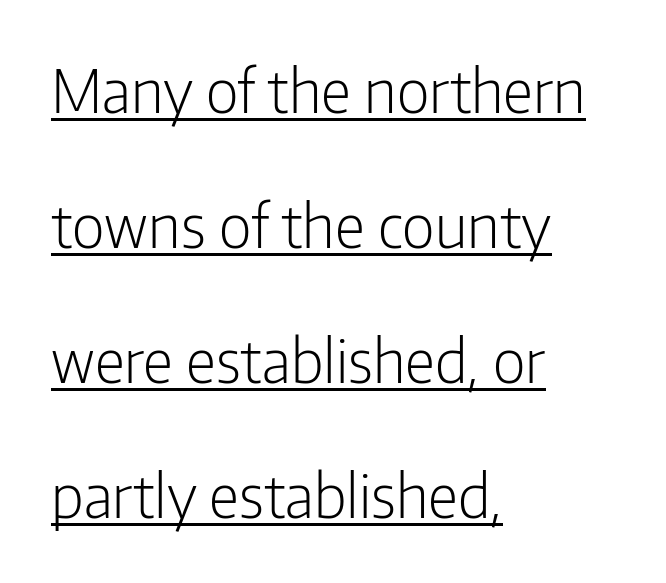
{"serif": "no", "italic": "no", "bold": "no", "weight": "light", "width": "condensed", "stroke_contrast": "low", "x_height": "medium", "monospaced": "no", "underline": "yes", "align": "left", "line_spacing": "loose", "line_spacing_ratio": 2.25, "letter_spacing": "normal", "letter_spacing_em": 0.0, "glyph_px": 60}
